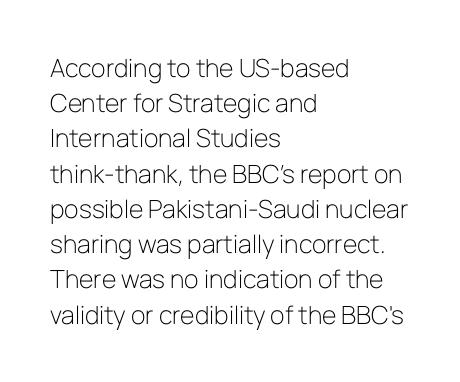
Weight: not bold — regular or lighter. Summary of vertical rhythm: regular, with standard interline spacing. Italic? Not at all — the glyphs are vertical. Words appear dense and cohesive because spacing is normal. Glance below the letters and you will spot only blank space.
